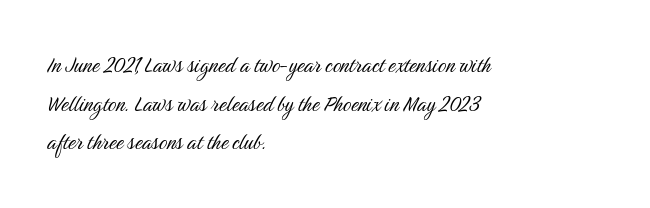
The weight tops out at a normal text grade. Words appear dense and cohesive because spacing is normal. If you drew a ruler down the left edge, every line would touch it. Line spacing here is normal. Underline: absent.
